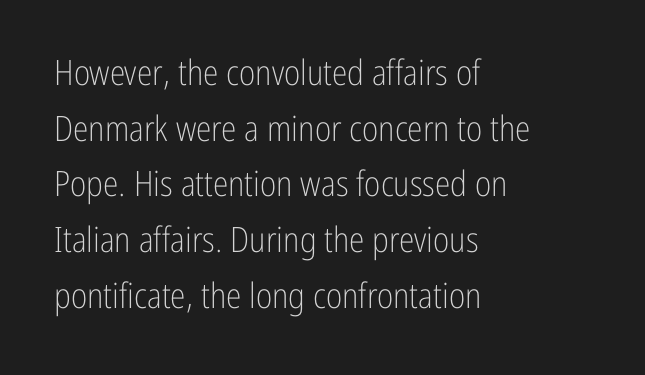
Q: Is the text bold? A: No.
Q: Is the text italic (slanted)? A: No, it is upright.
Q: Is the typeface a serif or a sans-serif typeface? A: Sans-serif.
Q: Is the text underlined? A: No.
Q: How is the paragraph aligned? A: Left-aligned.
Q: Is the spacing between letters normal or unusually wide? A: Normal.
Q: Is the spacing between lines tight, normal or loose? A: Normal.
Q: Width (condensed, normal, or wide)? A: Condensed.
Q: Stroke contrast? A: Low.
Q: x-height? A: Medium.
Q: Monospaced? A: No.
